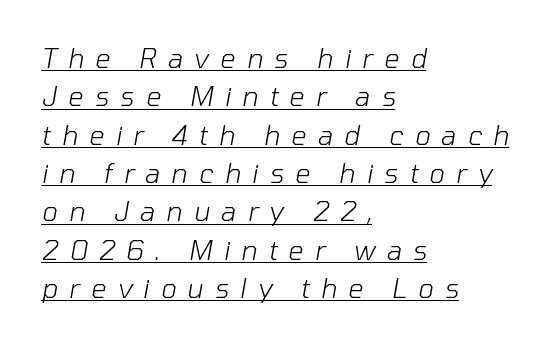
The image shows 27 px text type, italic (leaning right); set left-aligned, normal line spacing (1.42x), unusually wide letter spacing (+0.41 em), underlined.
